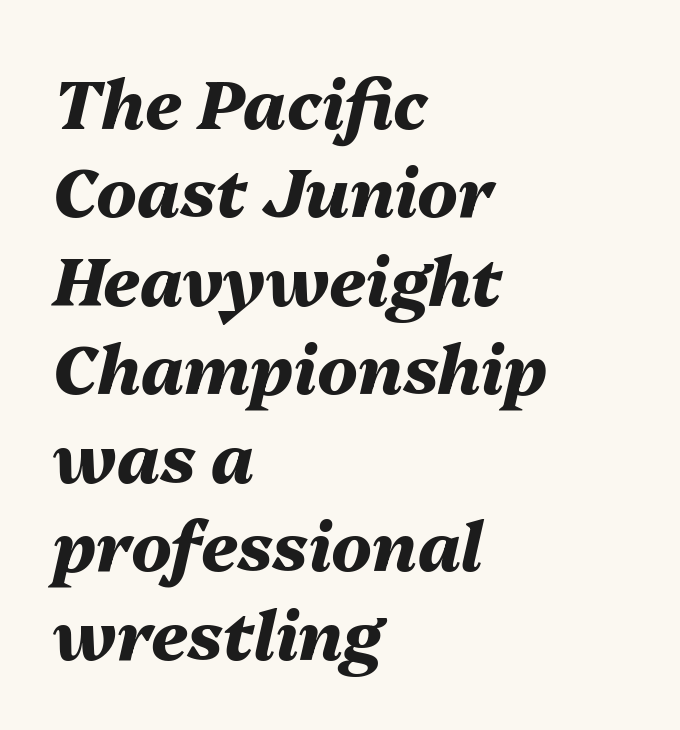
The image shows 67 px heavy type, italic (leaning right); set left-aligned, normal line spacing (1.32x), normal letter spacing, not underlined; medium stroke contrast and a medium x-height.
